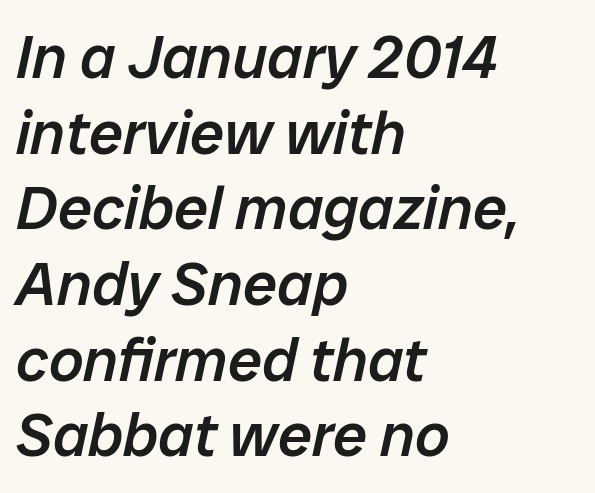
Q: Is the text bold? A: Semi-bold.
Q: Is the text italic (slanted)? A: Yes, it leans right by about 12 degrees.
Q: Is the text underlined? A: No.
Q: How is the paragraph aligned? A: Left-aligned.
Q: Is the spacing between letters normal or unusually wide? A: Normal.
Q: Width (condensed, normal, or wide)? A: Normal.
Q: Stroke contrast? A: Low.
Q: x-height? A: Medium.
Q: Monospaced? A: No.
